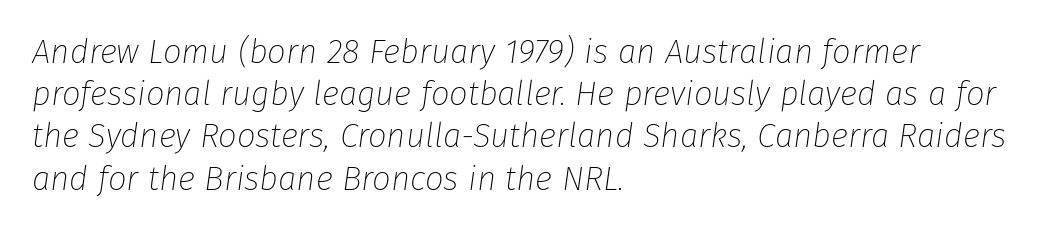
The passage shown is not bold in any degree. In terms of letterspacing, this is plain default setting. The specimen omits any rule beneath the text block's lines. How would I describe the line gaps? Plain and ordinary. Line beginnings align vertically; line endings do not.
